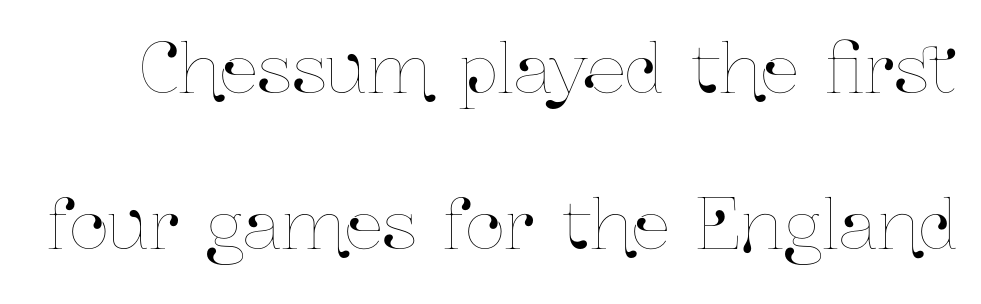
Here the designer chose a conventional face with non-uniform glyph widths. No extra tracking has been applied to these lines. Letters rest on an invisible, unmarked baseline. The rendering uses a large line-height, opening up the rows.
